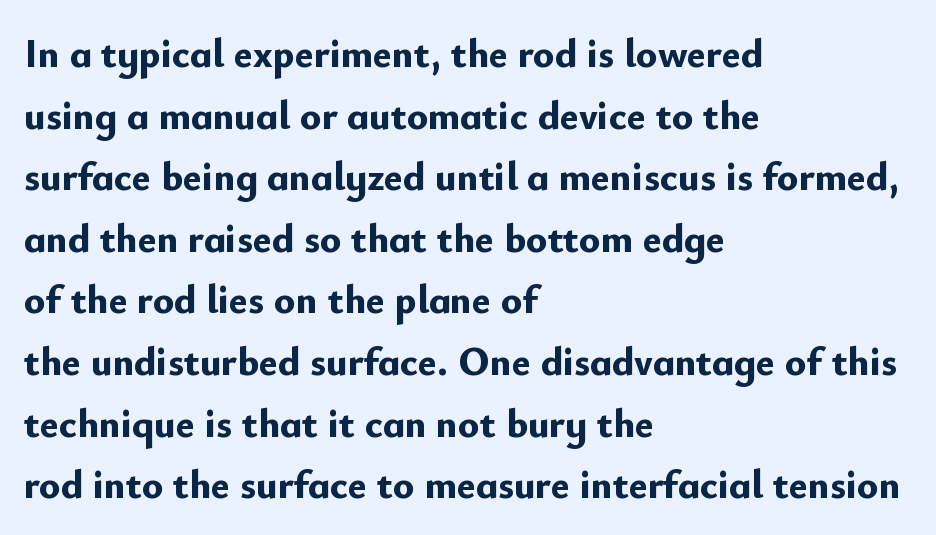
Q: Is the text bold? A: Yes.
Q: Is the text italic (slanted)? A: No, it is upright.
Q: Is the typeface a serif or a sans-serif typeface? A: Sans-serif.
Q: Is the text underlined? A: No.
Q: How is the paragraph aligned? A: Left-aligned.
Q: Is the spacing between letters normal or unusually wide? A: Normal.
Q: Is the spacing between lines tight, normal or loose? A: Normal.
Q: Width (condensed, normal, or wide)? A: Normal.
Q: Stroke contrast? A: Low.
Q: x-height? A: Small.
Q: Monospaced? A: No.
